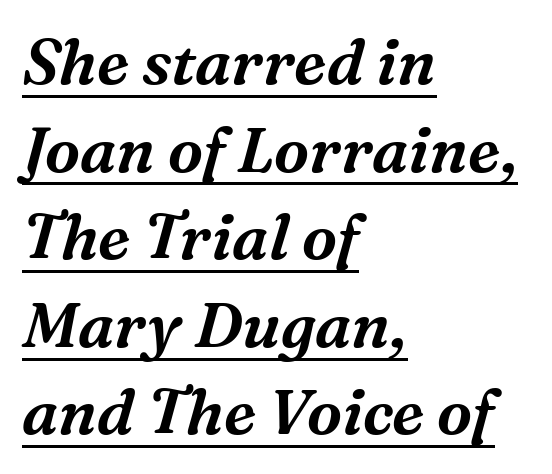
Q: Is the text italic (slanted)? A: Yes, it leans right by about 16 degrees.
Q: Is the typeface a serif or a sans-serif typeface? A: Serif.
Q: Is the text underlined? A: Yes.
Q: How is the paragraph aligned? A: Left-aligned.
Q: Is the spacing between letters normal or unusually wide? A: Normal.
Q: Is the spacing between lines tight, normal or loose? A: Normal.
Q: Width (condensed, normal, or wide)? A: Normal.
Q: Stroke contrast? A: Medium.
Q: x-height? A: Medium.
Q: Monospaced? A: No.
